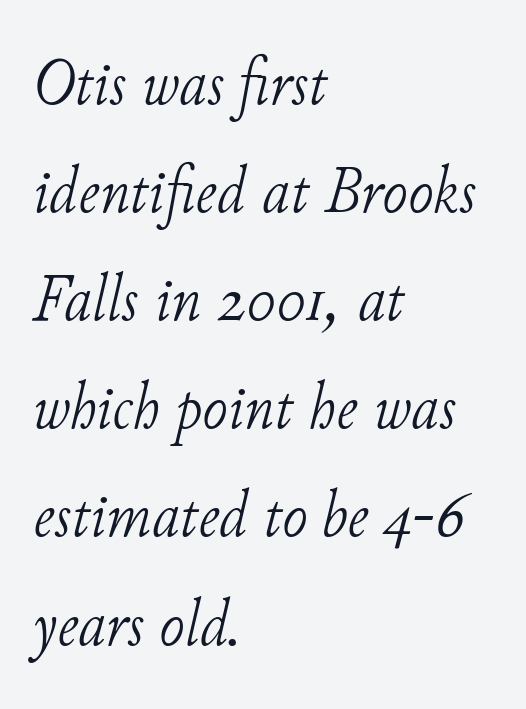
The image shows 68 px light serif type, italic (leaning right); set left-aligned, normal line spacing (1.59x), normal letter spacing, not underlined; low stroke contrast and a small x-height.
